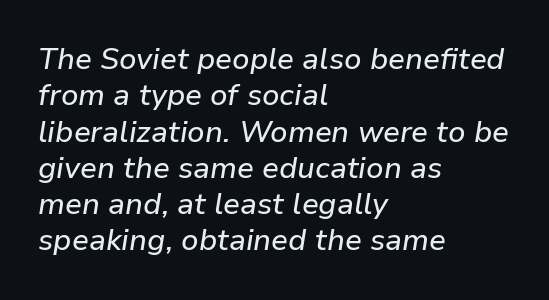
The image shows 30 px text type, italic (leaning right); set left-aligned, line spacing 1.21x, normal letter spacing, not underlined; low stroke contrast and a medium x-height.
